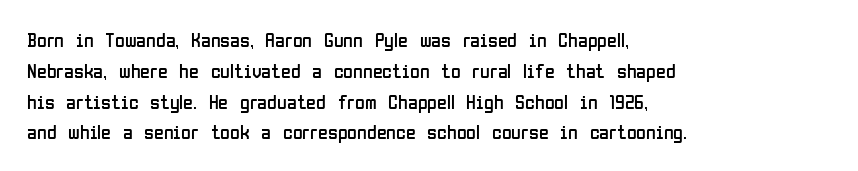
The image shows 20 px text type, upright; set left-aligned, normal line spacing (1.54x), normal letter spacing, not underlined.
